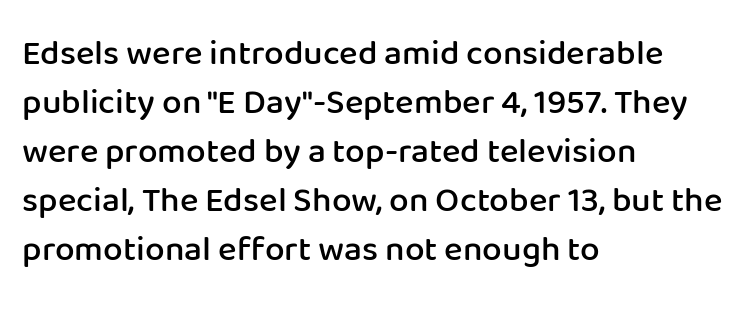
The image shows 35 px semibold sans-serif type, upright; set left-aligned, normal line spacing (1.4x), normal letter spacing, not underlined; low stroke contrast and a medium x-height.
